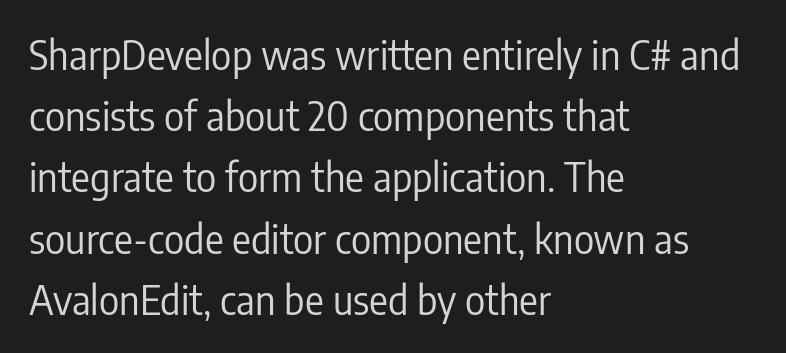
Q: Is the text bold? A: No.
Q: Is the text italic (slanted)? A: No, it is upright.
Q: Is the typeface a serif or a sans-serif typeface? A: Sans-serif.
Q: Is the text underlined? A: No.
Q: How is the paragraph aligned? A: Left-aligned.
Q: Is the spacing between letters normal or unusually wide? A: Normal.
Q: Is the spacing between lines tight, normal or loose? A: Normal.
Q: Width (condensed, normal, or wide)? A: Condensed.
Q: Stroke contrast? A: Low.
Q: x-height? A: Medium.
Q: Monospaced? A: No.
